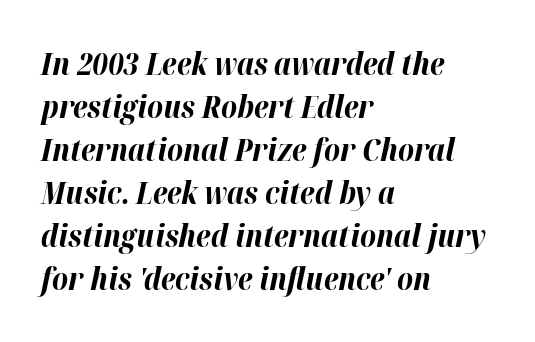
Q: Is the text bold? A: Yes.
Q: Is the text italic (slanted)? A: Yes, it leans right by about 12 degrees.
Q: Is the text underlined? A: No.
Q: How is the paragraph aligned? A: Left-aligned.
Q: Is the spacing between letters normal or unusually wide? A: Normal.
Q: Is the spacing between lines tight, normal or loose? A: Normal.
Q: Width (condensed, normal, or wide)? A: Normal.
Q: Stroke contrast? A: High.
Q: x-height? A: Medium.
Q: Monospaced? A: No.
